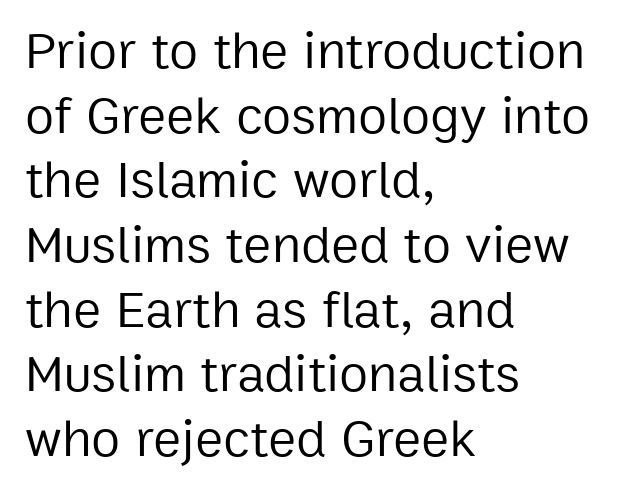
The image shows 53 px regular-weight sans-serif type, upright; set left-aligned, line spacing 1.22x, normal letter spacing, not underlined; low stroke contrast and a medium x-height.
